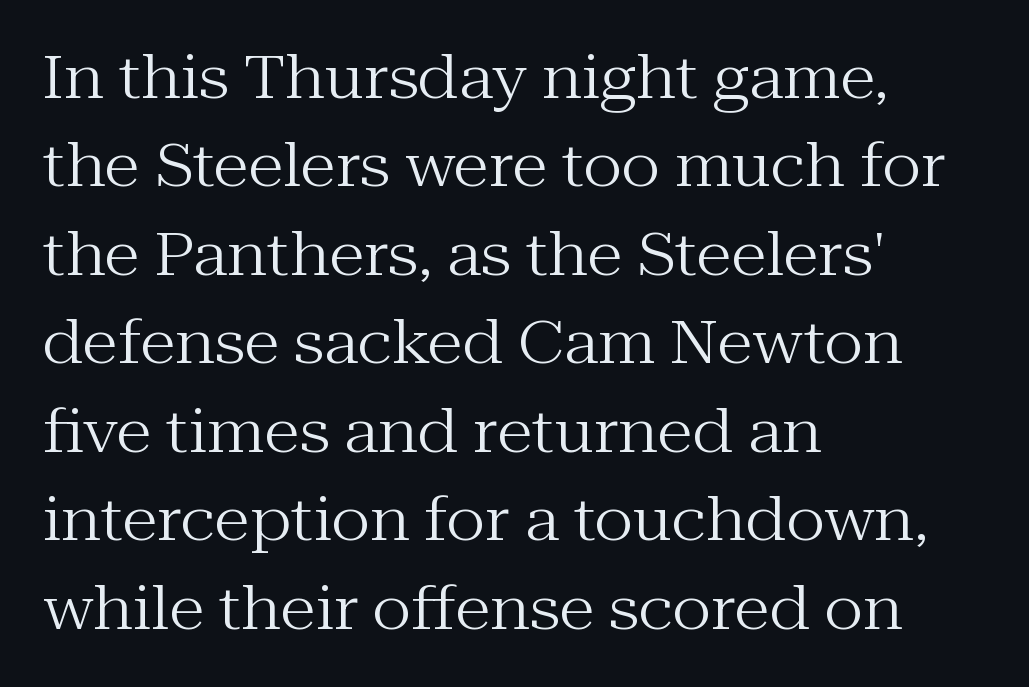
Q: Is the text bold? A: No.
Q: Is the text italic (slanted)? A: No, it is upright.
Q: Is the typeface a serif or a sans-serif typeface? A: Serif.
Q: Is the text underlined? A: No.
Q: How is the paragraph aligned? A: Left-aligned.
Q: Is the spacing between letters normal or unusually wide? A: Normal.
Q: Is the spacing between lines tight, normal or loose? A: Normal.
Q: Width (condensed, normal, or wide)? A: Normal.
Q: Stroke contrast? A: Medium.
Q: x-height? A: Medium.
Q: Monospaced? A: No.
